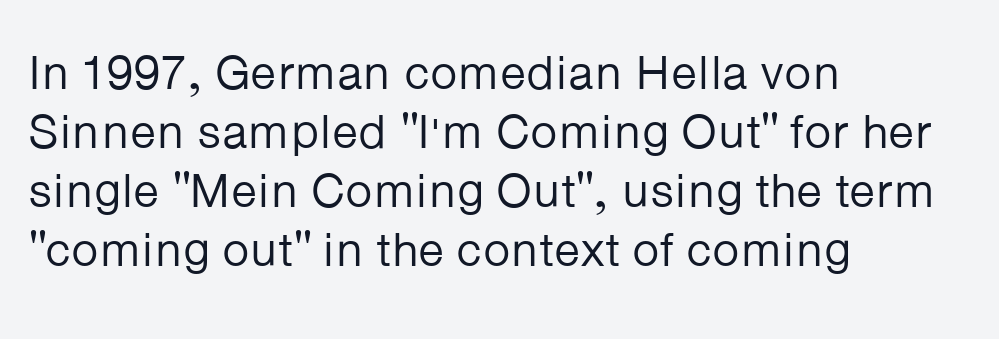
Q: Is the text bold? A: No.
Q: Is the text italic (slanted)? A: No, it is upright.
Q: Is the typeface a serif or a sans-serif typeface? A: Sans-serif.
Q: Is the text underlined? A: No.
Q: How is the paragraph aligned? A: Left-aligned.
Q: Is the spacing between letters normal or unusually wide? A: Normal.
Q: Width (condensed, normal, or wide)? A: Normal.
Q: Stroke contrast? A: Low.
Q: x-height? A: Medium.
Q: Monospaced? A: No.
